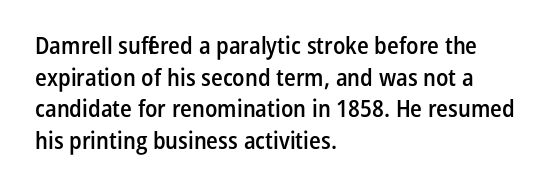
{"italic": "no", "bold": "semi", "underline": "no", "align": "left", "line_spacing": "normal", "line_spacing_ratio": 1.32, "letter_spacing": "normal", "letter_spacing_em": 0.0, "glyph_px": 24}
